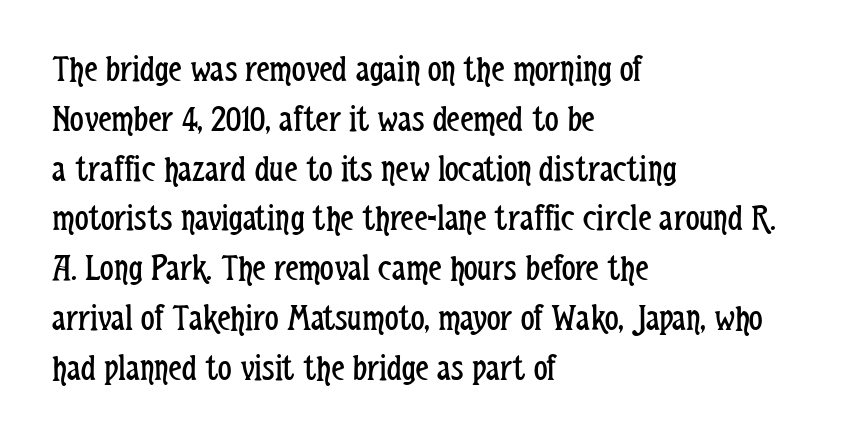
The image shows 38 px regular-weight, condensed sans-serif type, upright; set left-aligned, normal line spacing (1.31x), normal letter spacing, not underlined; low stroke contrast and a medium x-height.
